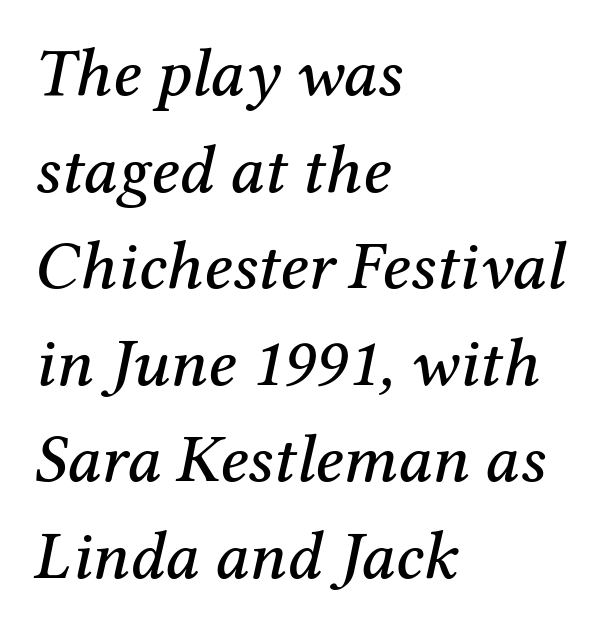
The passage shown leans; its letterforms are oblique. Reading down the block, your eye returns to a fixed left position each line. The horizontal fit of the characters is conventional and even. Descenders are the only things crossing below the line. Do the characters align in a grid? No, the font is proportional.
